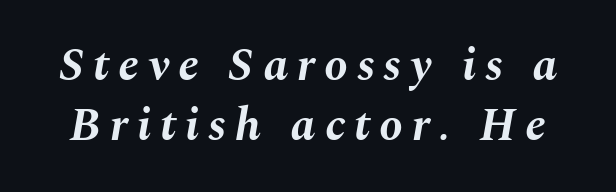
Q: Is the text bold? A: Yes.
Q: Is the text italic (slanted)? A: Yes, it leans right by about 10 degrees.
Q: Is the text underlined? A: No.
Q: Is the spacing between lines tight, normal or loose? A: Normal.
Q: Width (condensed, normal, or wide)? A: Normal.
Q: Stroke contrast? A: Medium.
Q: x-height? A: Medium.
Q: Monospaced? A: No.
